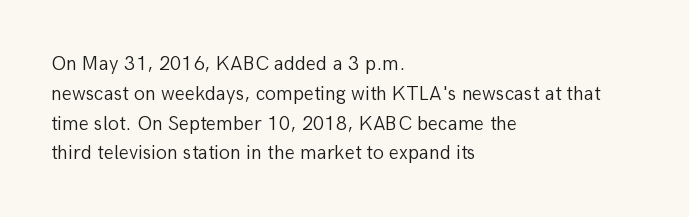
Q: Is the text bold? A: No.
Q: Is the text italic (slanted)? A: No, it is upright.
Q: Is the text underlined? A: No.
Q: How is the paragraph aligned? A: Left-aligned.
Q: Is the spacing between letters normal or unusually wide? A: Normal.
Q: Is the spacing between lines tight, normal or loose? A: Normal.
